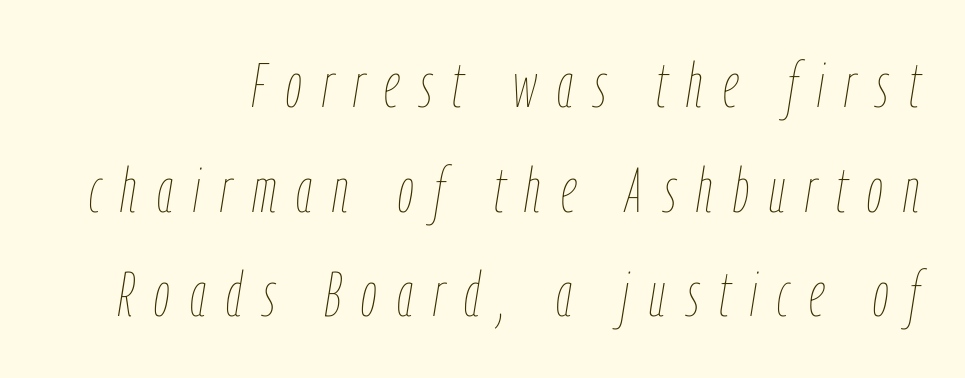
{"italic": "yes", "lean": "right", "slant_degrees": 9, "bold": "no", "weight": "thin", "width": "condensed", "stroke_contrast": "low", "x_height": "medium", "monospaced": "no", "underline": "no", "align": "right", "line_spacing": "normal", "line_spacing_ratio": 1.66, "letter_spacing": "wide", "letter_spacing_em": 0.32, "glyph_px": 63}
